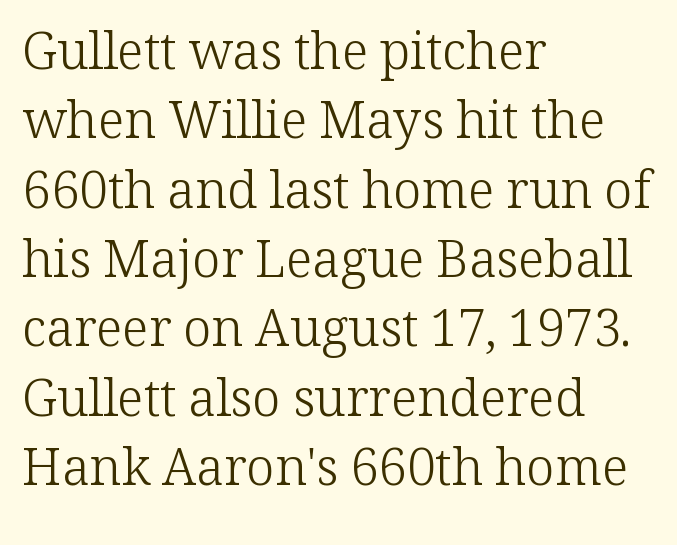
Q: Is the text bold? A: No.
Q: Is the text italic (slanted)? A: No, it is upright.
Q: Is the typeface a serif or a sans-serif typeface? A: Serif.
Q: Is the text underlined? A: No.
Q: How is the paragraph aligned? A: Left-aligned.
Q: Is the spacing between letters normal or unusually wide? A: Normal.
Q: Is the spacing between lines tight, normal or loose? A: Normal.
Q: Width (condensed, normal, or wide)? A: Normal.
Q: Stroke contrast? A: Low.
Q: x-height? A: Medium.
Q: Monospaced? A: No.
